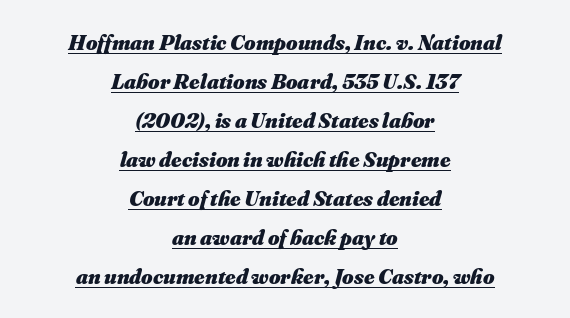
Q: Is the text bold? A: Yes.
Q: Is the text italic (slanted)? A: Yes, it leans right by about 16 degrees.
Q: Is the text underlined? A: Yes.
Q: How is the paragraph aligned? A: Centered.
Q: Is the spacing between letters normal or unusually wide? A: Normal.
